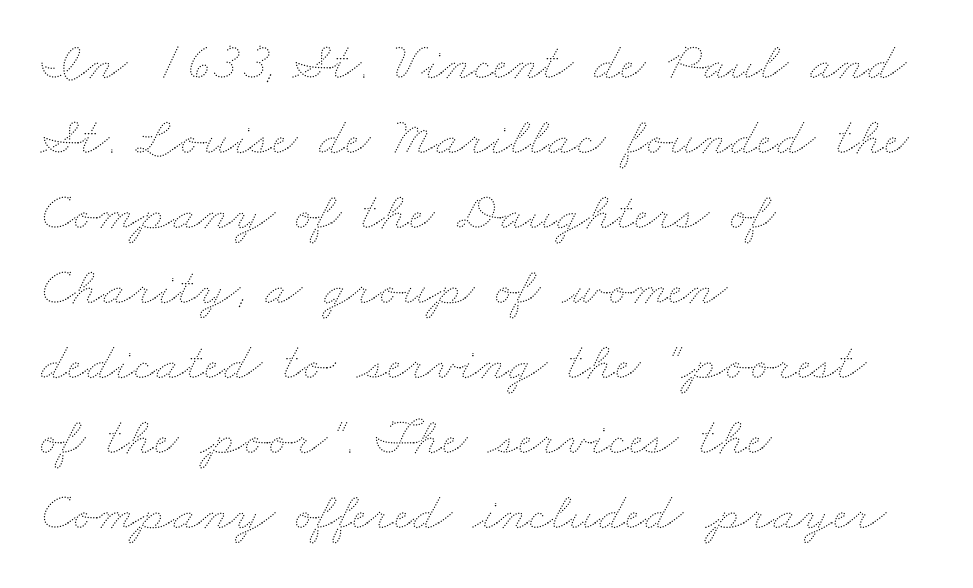
Q: Is the text bold? A: No.
Q: Is the text underlined? A: No.
Q: How is the paragraph aligned? A: Left-aligned.
Q: Is the spacing between letters normal or unusually wide? A: Normal.
Q: Is the spacing between lines tight, normal or loose? A: Normal.
Q: Width (condensed, normal, or wide)? A: Wide.
Q: Stroke contrast? A: Medium.
Q: x-height? A: Small.
Q: Monospaced? A: No.
